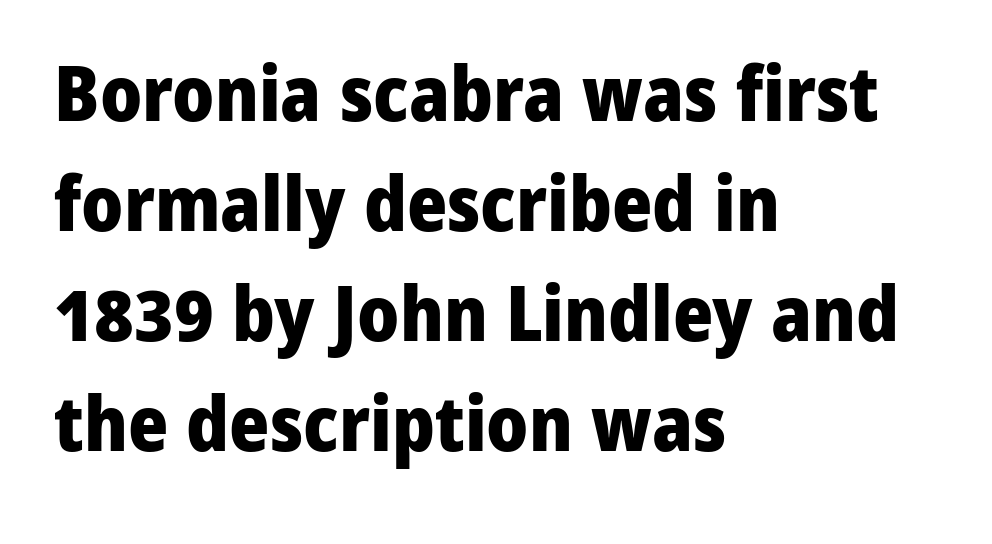
The image shows 77 px heavy sans-serif type, upright; set left-aligned, normal line spacing (1.43x), normal letter spacing, not underlined; low stroke contrast and a medium x-height.
